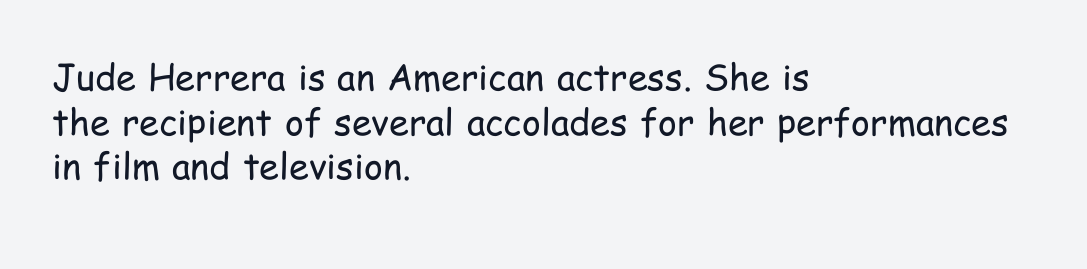
The zone under the glyphs is completely vacant. The face used here is proportionally spaced, like ordinary book or web type. The designer went with a sans here, leaving each stem footless. Ordinary non-slanted type is in use.
